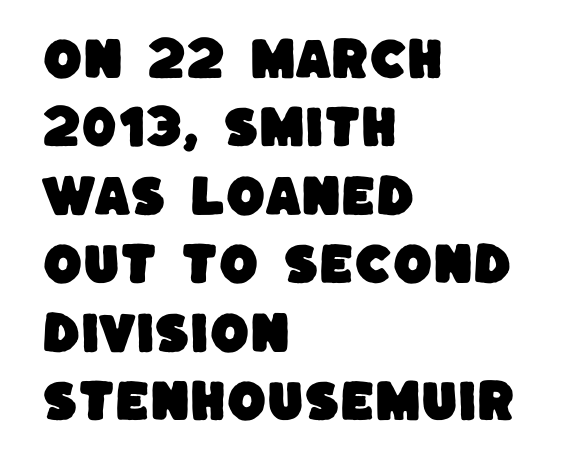
Varying glyph widths throughout — classic text-font behaviour. Look at the tracking — it's just the regular setting, nothing added. This block has exactly the height ordinary leading produces. Quick note: underline off.
